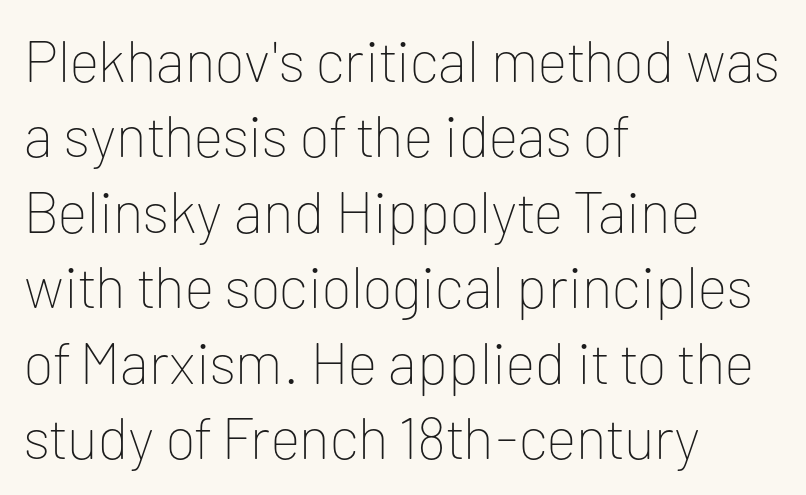
The image shows 58 px thin sans-serif type, upright; set left-aligned, normal line spacing (1.3x), normal letter spacing, not underlined; low stroke contrast and a medium x-height.
